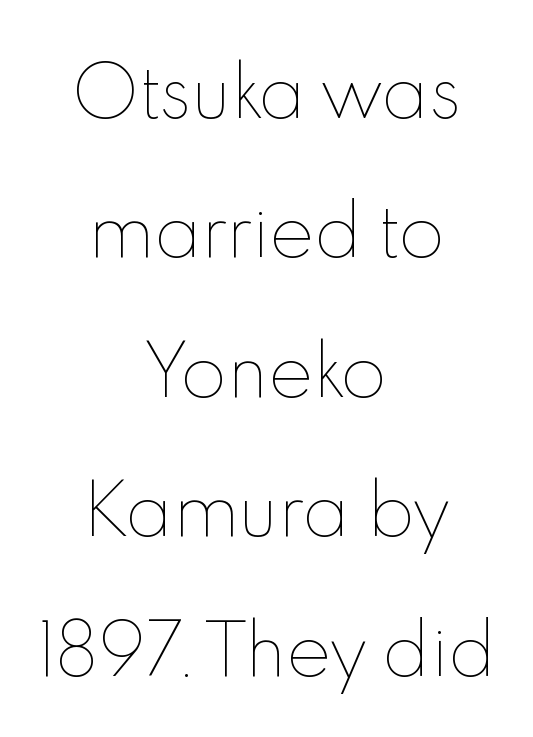
Q: Is the text bold? A: No.
Q: Is the text italic (slanted)? A: No, it is upright.
Q: Is the text underlined? A: No.
Q: How is the paragraph aligned? A: Centered.
Q: Is the spacing between letters normal or unusually wide? A: Normal.
Q: Is the spacing between lines tight, normal or loose? A: Loose.
Q: Width (condensed, normal, or wide)? A: Normal.
Q: x-height? A: Small.
Q: Monospaced? A: No.
